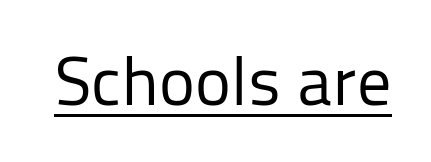
The image shows 68 px regular-weight sans-serif type, upright; set normal letter spacing, underlined; low stroke contrast and a medium x-height.
